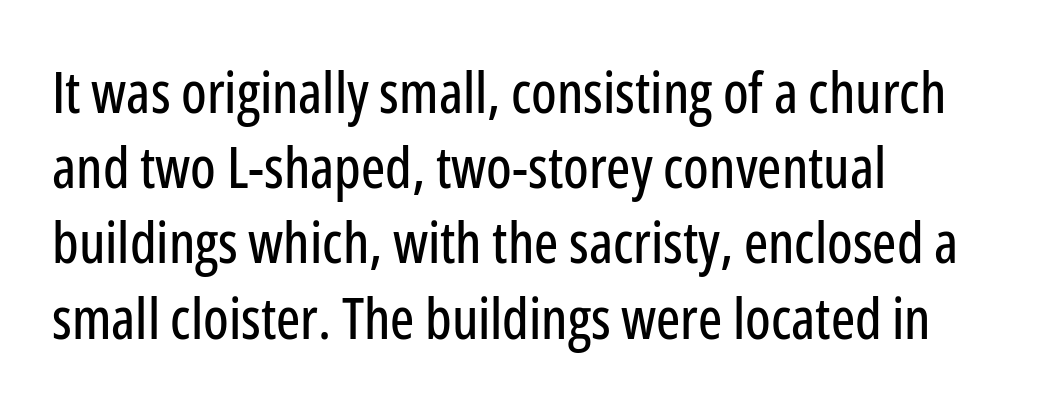
{"serif": "no", "italic": "no", "width": "condensed", "stroke_contrast": "low", "x_height": "medium", "monospaced": "no", "underline": "no", "align": "left", "line_spacing": "normal", "line_spacing_ratio": 1.32, "letter_spacing": "normal", "letter_spacing_em": 0.0, "glyph_px": 57}
